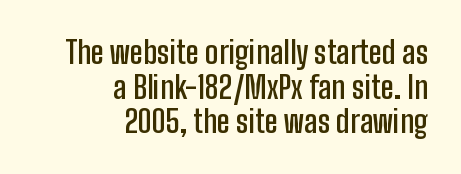
Q: Is the text bold? A: Semi-bold.
Q: Is the text italic (slanted)? A: No, it is upright.
Q: Is the typeface a serif or a sans-serif typeface? A: Sans-serif.
Q: Is the text underlined? A: No.
Q: How is the paragraph aligned? A: Right-aligned.
Q: Is the spacing between letters normal or unusually wide? A: Normal.
Q: Is the spacing between lines tight, normal or loose? A: Tight.
Q: Width (condensed, normal, or wide)? A: Condensed.
Q: Stroke contrast? A: Low.
Q: x-height? A: Medium.
Q: Monospaced? A: No.
